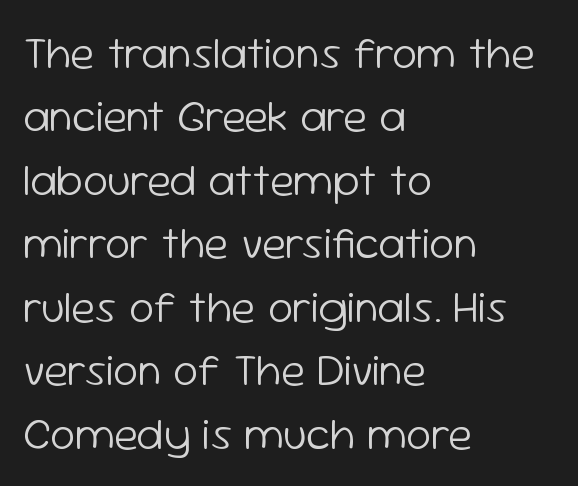
The image shows 45 px light sans-serif type, upright; set left-aligned, normal line spacing (1.41x), normal letter spacing, not underlined; low stroke contrast and a medium x-height.
